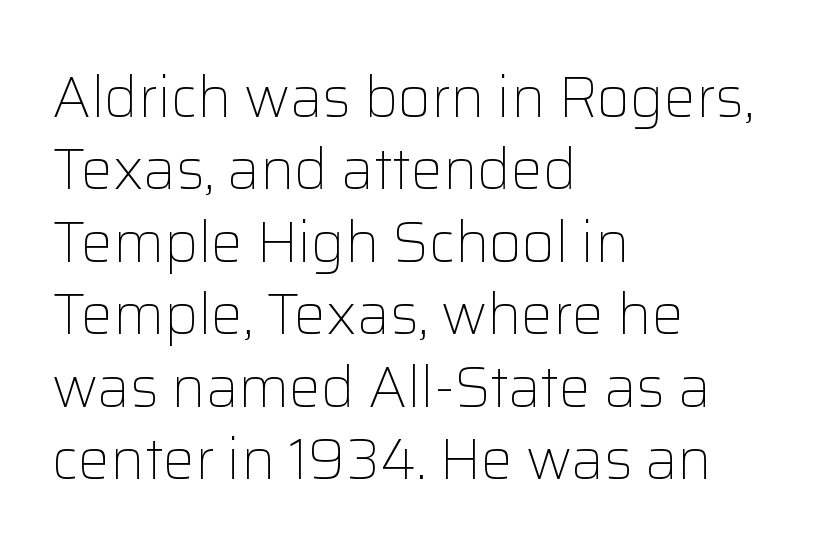
The image shows 57 px light sans-serif type, upright; set left-aligned, normal line spacing (1.27x), normal letter spacing, not underlined; low stroke contrast and a medium x-height.
